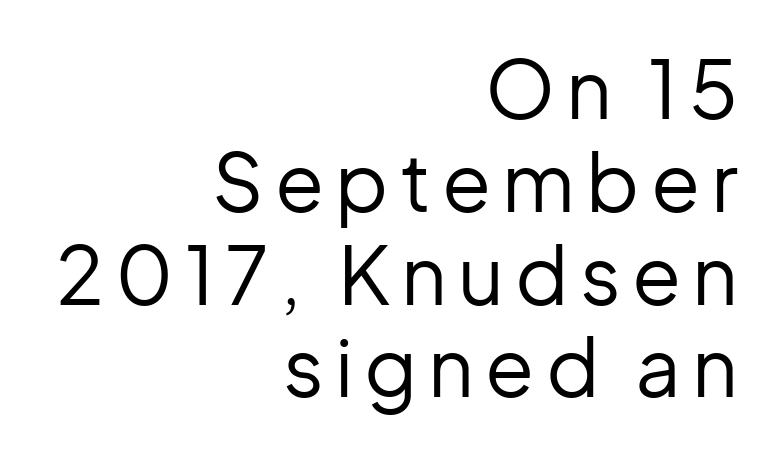
Q: Is the text bold? A: No.
Q: Is the text italic (slanted)? A: No, it is upright.
Q: Is the typeface a serif or a sans-serif typeface? A: Sans-serif.
Q: Is the text underlined? A: No.
Q: How is the paragraph aligned? A: Right-aligned.
Q: Width (condensed, normal, or wide)? A: Normal.
Q: Stroke contrast? A: Low.
Q: x-height? A: Medium.
Q: Monospaced? A: No.
